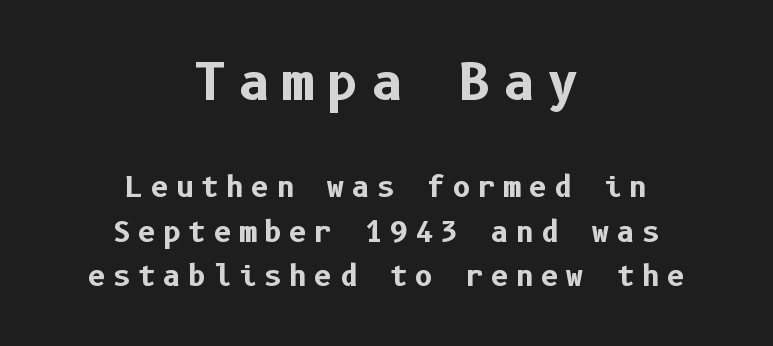
The image shows 49 px bold sans-serif type, upright; set centered, normal line spacing (1.59x), unusually wide letter spacing (+0.25 em), not underlined; the first (top) block is 1.75x larger; low stroke contrast and a medium x-height.
